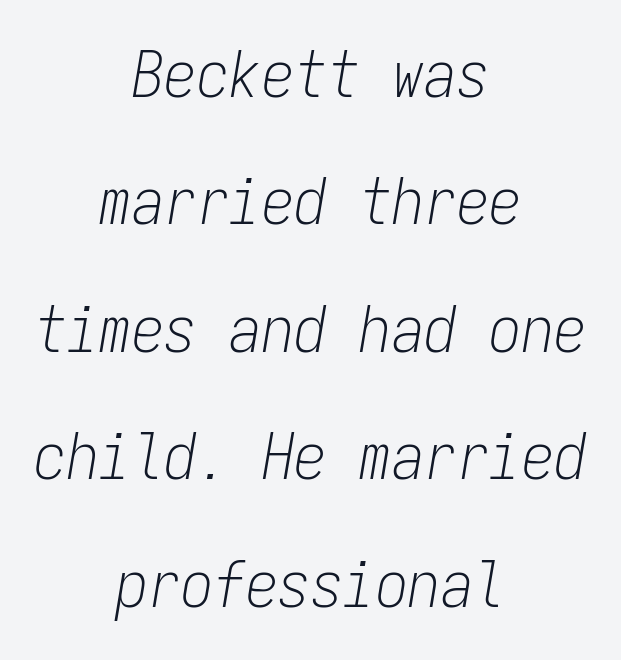
{"italic": "yes", "lean": "right", "slant_degrees": 9, "bold": "no", "weight": "light", "width": "condensed", "stroke_contrast": "low", "x_height": "medium", "monospaced": "yes", "underline": "no", "align": "center", "line_spacing": "loose", "line_spacing_ratio": 1.96, "letter_spacing": "normal", "letter_spacing_em": 0.0, "glyph_px": 65}
